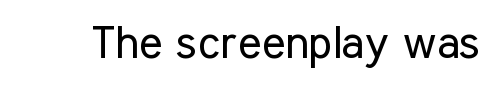
Q: Is the text bold? A: No.
Q: Is the text italic (slanted)? A: No, it is upright.
Q: Is the typeface a serif or a sans-serif typeface? A: Sans-serif.
Q: Is the text underlined? A: No.
Q: Is the spacing between letters normal or unusually wide? A: Normal.
Q: Width (condensed, normal, or wide)? A: Condensed.
Q: Stroke contrast? A: Low.
Q: x-height? A: Medium.
Q: Monospaced? A: No.
